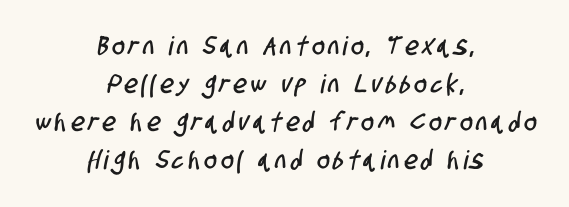
Underlining? Definitely not there. Honestly, the row spacing looks completely unremarkable. Each line is balanced around a shared central axis.
